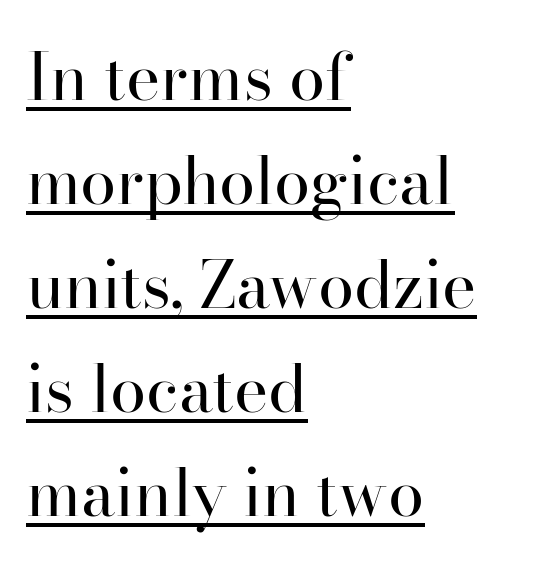
The image shows 65 px regular-weight serif type, upright; set left-aligned, normal line spacing (1.6x), normal letter spacing, underlined; high stroke contrast and a small x-height.
